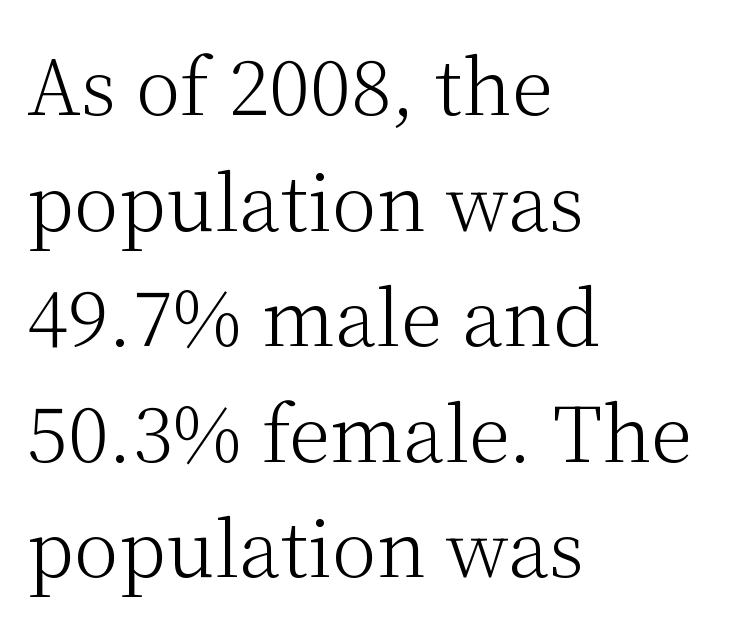
Q: Is the text bold? A: No.
Q: Is the text italic (slanted)? A: No, it is upright.
Q: Is the typeface a serif or a sans-serif typeface? A: Serif.
Q: Is the text underlined? A: No.
Q: How is the paragraph aligned? A: Left-aligned.
Q: Is the spacing between letters normal or unusually wide? A: Normal.
Q: Is the spacing between lines tight, normal or loose? A: Normal.
Q: Width (condensed, normal, or wide)? A: Normal.
Q: Stroke contrast? A: Medium.
Q: x-height? A: Medium.
Q: Monospaced? A: No.
